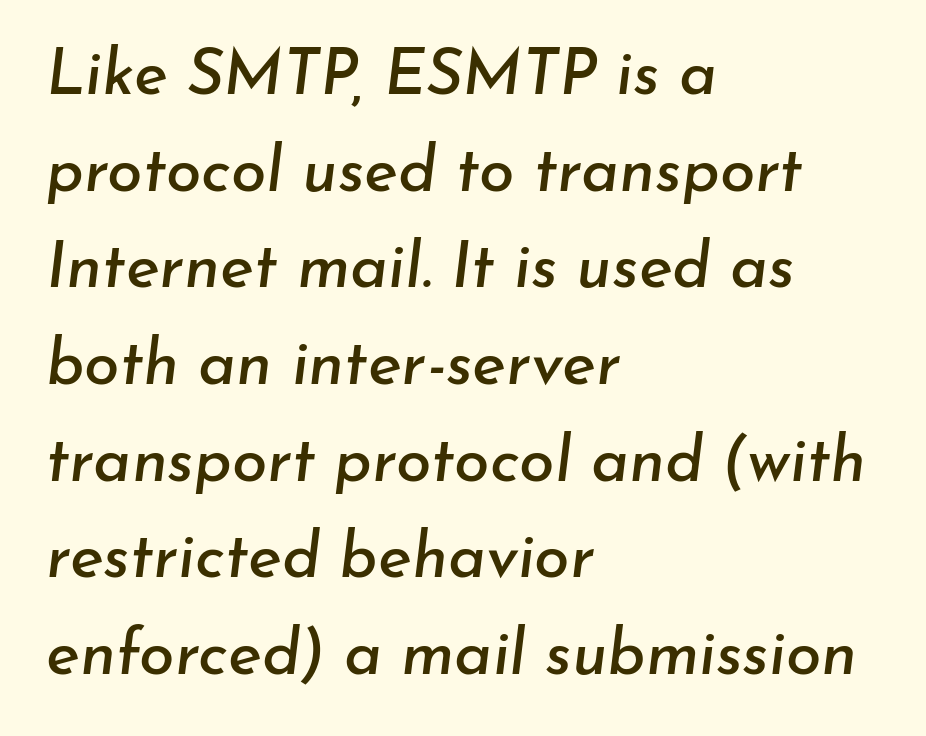
{"italic": "yes", "lean": "right", "slant_degrees": 7, "width": "normal", "stroke_contrast": "low", "x_height": "small", "monospaced": "no", "underline": "no", "align": "left", "line_spacing": "normal", "line_spacing_ratio": 1.51, "letter_spacing": "normal", "letter_spacing_em": 0.0, "glyph_px": 64}
